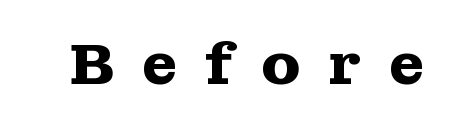
The image shows 58 px heavy, wide serif type, upright; set unusually wide letter spacing (+0.47 em), not underlined; medium stroke contrast and a medium x-height.
